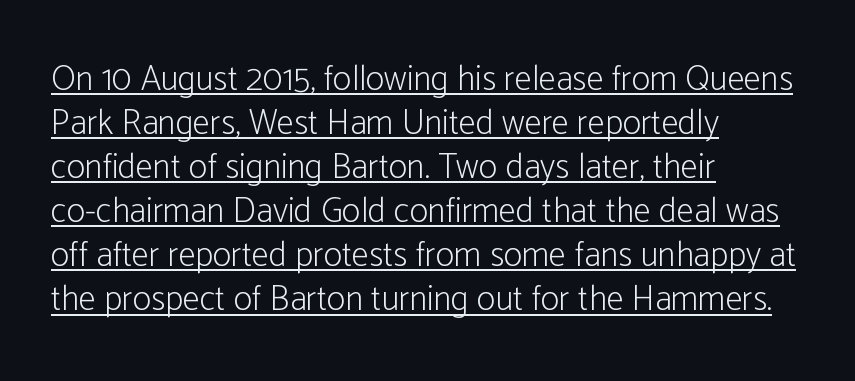
Q: Is the text bold? A: No.
Q: Is the text italic (slanted)? A: No, it is upright.
Q: Is the typeface a serif or a sans-serif typeface? A: Sans-serif.
Q: Is the text underlined? A: Yes.
Q: How is the paragraph aligned? A: Left-aligned.
Q: Is the spacing between letters normal or unusually wide? A: Normal.
Q: Is the spacing between lines tight, normal or loose? A: Normal.
Q: Width (condensed, normal, or wide)? A: Condensed.
Q: Stroke contrast? A: Low.
Q: x-height? A: Medium.
Q: Monospaced? A: No.
